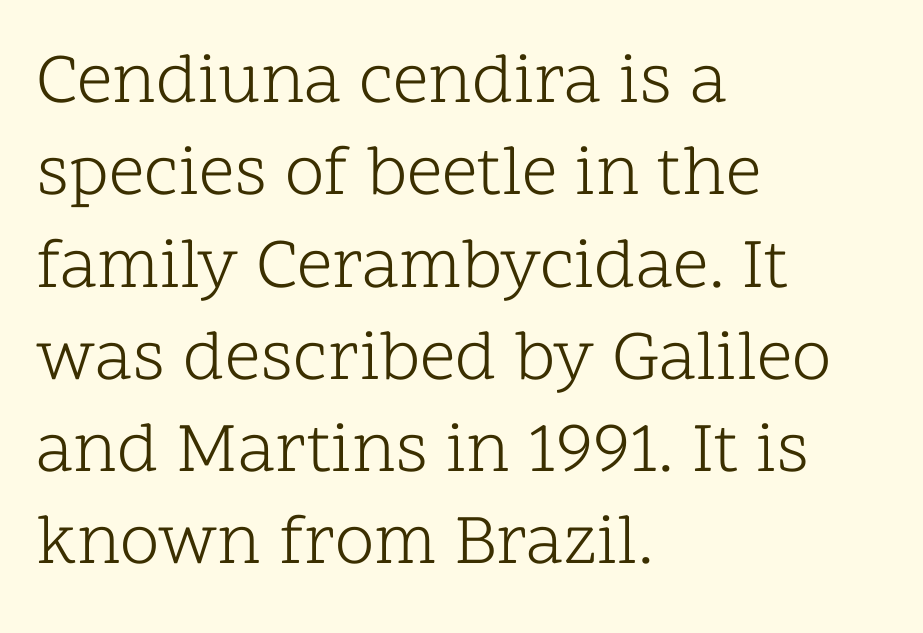
The font's upright variant was chosen for this text. The weight would be labelled regular, book, light, or lighter still. Underline: absent. Each line starts at the same left margin while the right side varies. To sum up the face: it has serifs.
